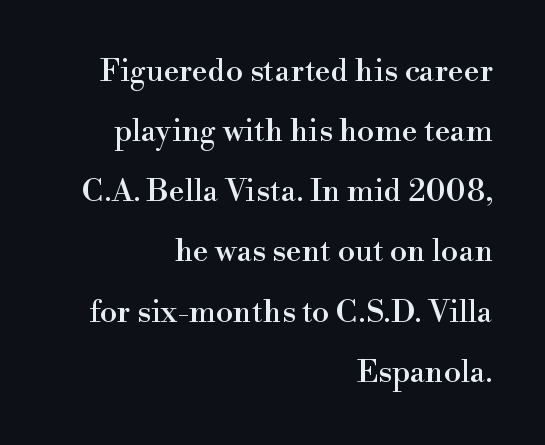
Q: Is the text italic (slanted)? A: No, it is upright.
Q: Is the typeface a serif or a sans-serif typeface? A: Serif.
Q: Is the text underlined? A: No.
Q: How is the paragraph aligned? A: Right-aligned.
Q: Is the spacing between letters normal or unusually wide? A: Normal.
Q: Is the spacing between lines tight, normal or loose? A: Loose.
Q: Width (condensed, normal, or wide)? A: Normal.
Q: x-height? A: Small.
Q: Monospaced? A: No.
